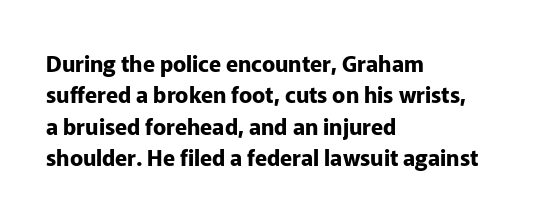
Q: Is the text bold? A: Yes.
Q: Is the text italic (slanted)? A: No, it is upright.
Q: Is the text underlined? A: No.
Q: How is the paragraph aligned? A: Left-aligned.
Q: Is the spacing between letters normal or unusually wide? A: Normal.
Q: Is the spacing between lines tight, normal or loose? A: Normal.
